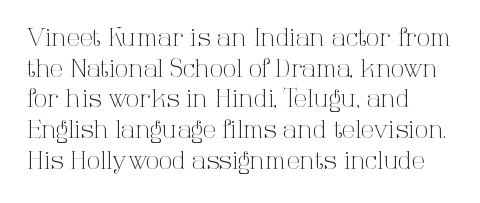
Q: Is the text bold? A: No.
Q: Is the text italic (slanted)? A: No, it is upright.
Q: Is the text underlined? A: No.
Q: How is the paragraph aligned? A: Left-aligned.
Q: Is the spacing between letters normal or unusually wide? A: Normal.
Q: Is the spacing between lines tight, normal or loose? A: Normal.
